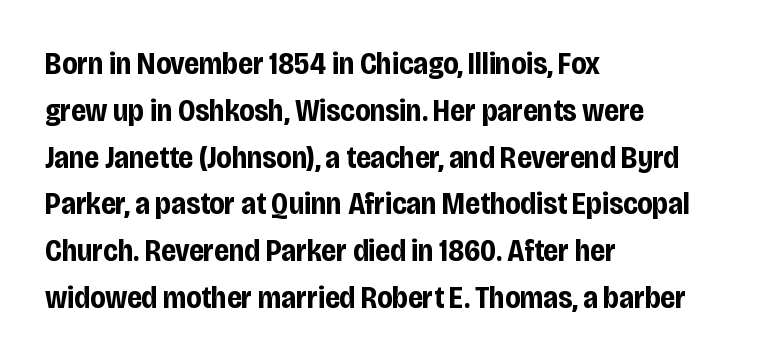
Check the space under the baseline: it is left empty. This sample is left-justified, so line endings fall wherever the words run out. Do the characters align in a grid? No, the font is proportional. The face used here has the dense, thick strokes of a bold.
